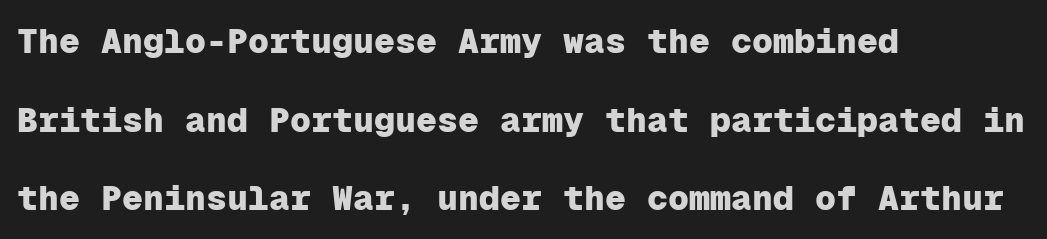
{"serif": "no", "italic": "no", "bold": "yes", "weight": "heavy", "width": "normal", "stroke_contrast": "low", "x_height": "medium", "monospaced": "yes", "underline": "no", "align": "left", "line_spacing": "loose", "line_spacing_ratio": 2.25, "letter_spacing": "normal", "letter_spacing_em": 0.0, "glyph_px": 35}
